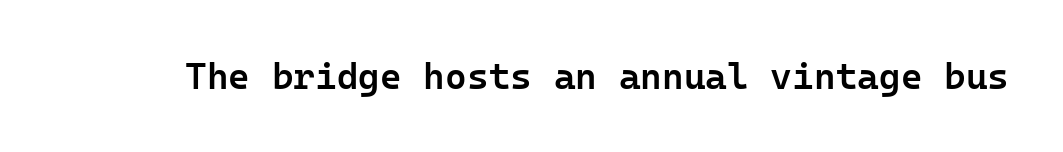
The image shows 37 px semibold sans-serif type, upright; set normal letter spacing, not underlined; low stroke contrast and a medium x-height.
